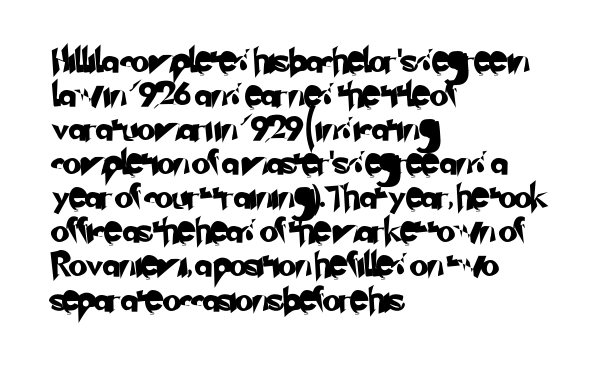
Successive baselines arrive at the customary interval. Caption: multi-line text, flush left, ragged right. Honestly, there is no underline to notice here at all. Letter spacing: default.
